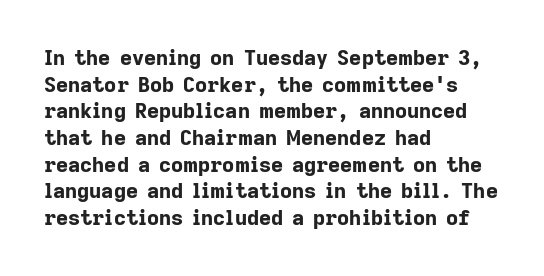
{"italic": "no", "bold": "yes", "underline": "no", "align": "left", "line_spacing": "normal", "line_spacing_ratio": 1.27, "letter_spacing": "normal", "letter_spacing_em": 0.0, "glyph_px": 21}
